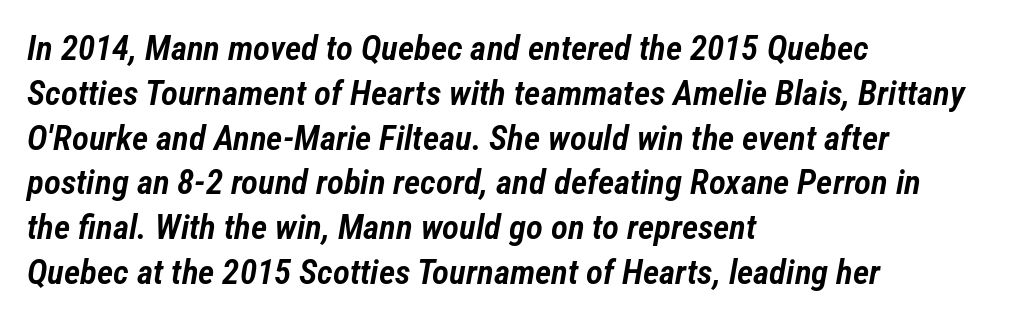
Q: Is the text bold? A: Semi-bold.
Q: Is the text italic (slanted)? A: Yes, it leans right by about 12 degrees.
Q: Is the text underlined? A: No.
Q: How is the paragraph aligned? A: Left-aligned.
Q: Is the spacing between letters normal or unusually wide? A: Normal.
Q: Is the spacing between lines tight, normal or loose? A: Normal.
Q: Width (condensed, normal, or wide)? A: Condensed.
Q: Stroke contrast? A: Low.
Q: x-height? A: Medium.
Q: Monospaced? A: No.
